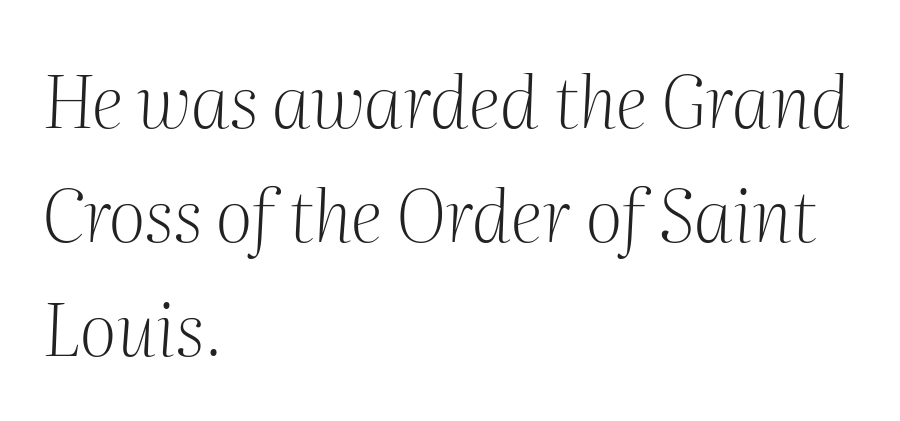
The strokes carry an ordinary text weight at most. The passage shown is not underscored anywhere. The letters sit at their default tracking, neither squeezed nor spread. Unlike a clean sans, this face finishes its strokes with serifs.
